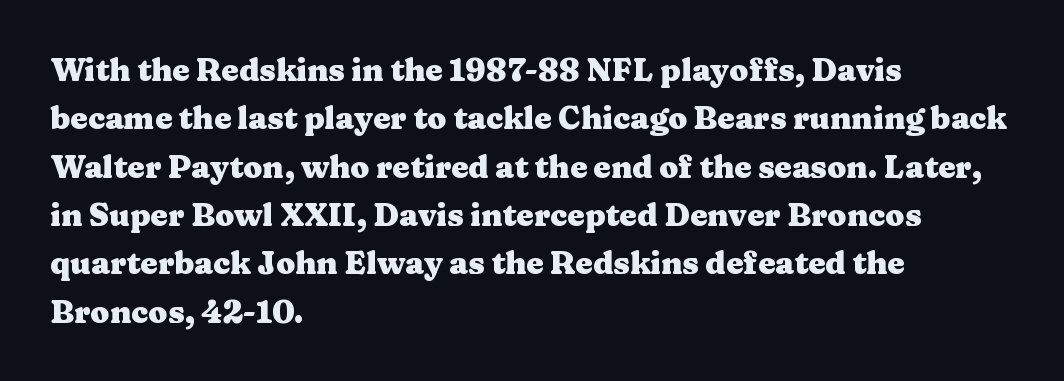
Q: Is the text bold? A: Yes.
Q: Is the text italic (slanted)? A: No, it is upright.
Q: Is the typeface a serif or a sans-serif typeface? A: Serif.
Q: Is the text underlined? A: No.
Q: How is the paragraph aligned? A: Left-aligned.
Q: Is the spacing between letters normal or unusually wide? A: Normal.
Q: Is the spacing between lines tight, normal or loose? A: Normal.
Q: Width (condensed, normal, or wide)? A: Wide.
Q: Stroke contrast? A: Medium.
Q: x-height? A: Medium.
Q: Monospaced? A: No.
